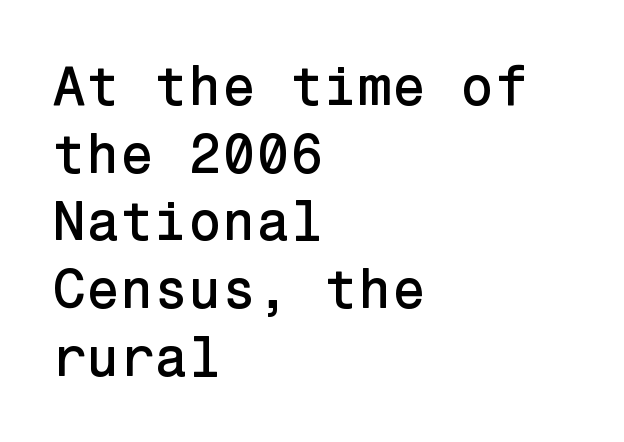
{"serif": "no", "italic": "no", "width": "normal", "stroke_contrast": "low", "x_height": "medium", "underline": "no", "align": "left", "line_spacing_ratio": 1.23, "letter_spacing": "normal", "letter_spacing_em": 0.0, "glyph_px": 55}
